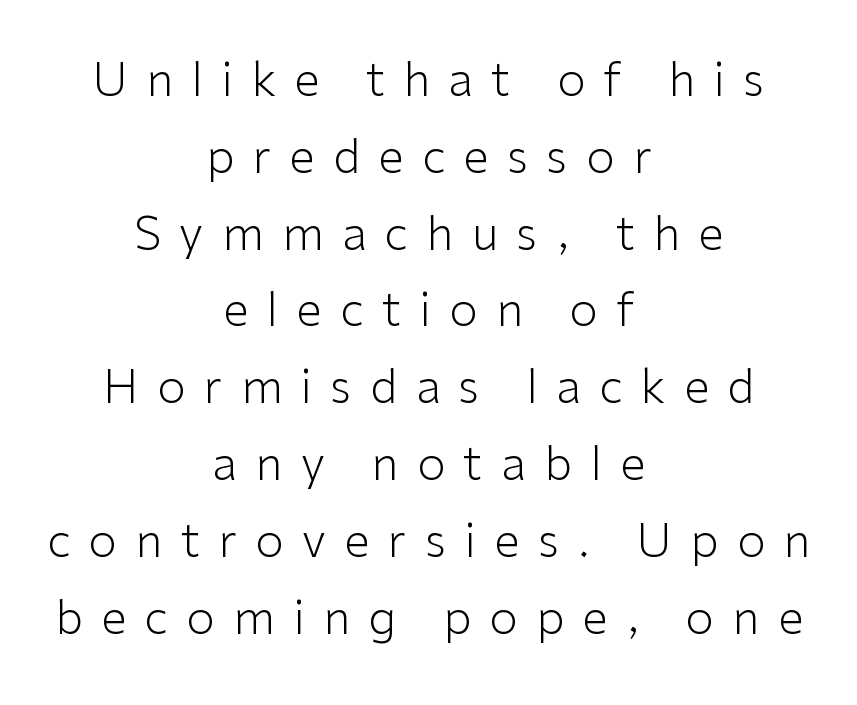
These lines sit exactly where default settings would place them. The typeface chosen for these lines omits serifs. A bare baseline throughout the passage. The passage shown is typed in a proportional face where columns would drift.
